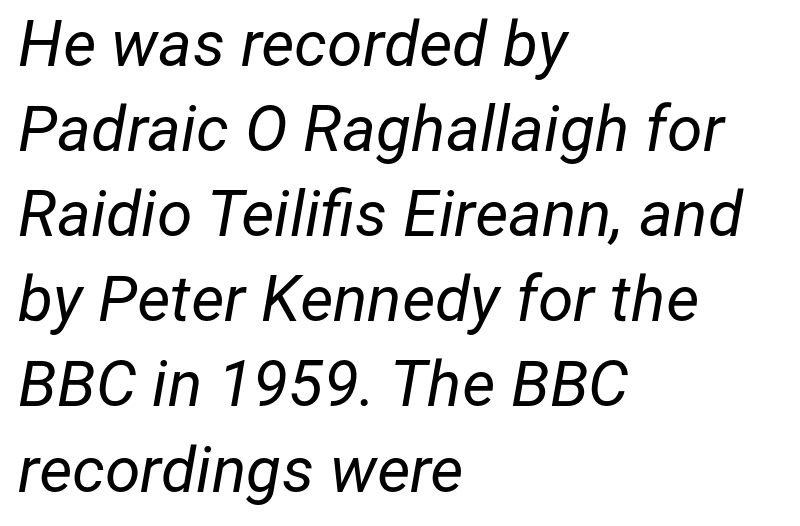
The image shows 64 px regular-weight type, italic (leaning right); set left-aligned, normal line spacing (1.33x), normal letter spacing, not underlined; low stroke contrast and a medium x-height.
